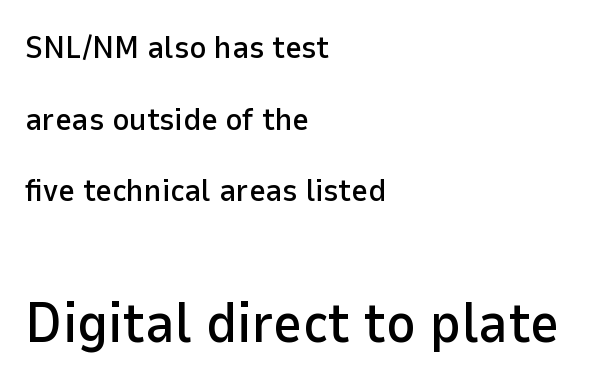
Does the bottom block carry the larger type? Yes, it does. Looks like regular typesetting: each glyph gets only the width it needs. Between one letter and the next there's only the usual sliver of space. Does the type have serifs? No, each stem ends abruptly. Casual observation: everything's shoved over to the left.
